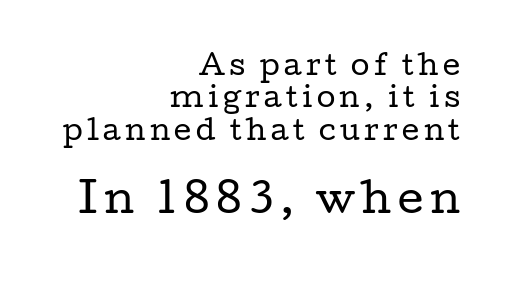
Of the two passages, the one underneath uses the larger point size. This sample has the flowing, uneven cadence of proportional lettering. Letters have the restrained weight of plain body copy at most. Italic? Not at all — the glyphs are vertical.
